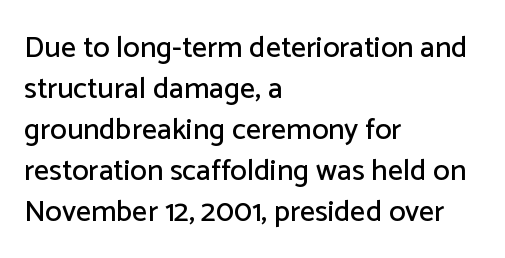
Q: Is the text italic (slanted)? A: No, it is upright.
Q: Is the typeface a serif or a sans-serif typeface? A: Sans-serif.
Q: Is the text underlined? A: No.
Q: How is the paragraph aligned? A: Left-aligned.
Q: Is the spacing between letters normal or unusually wide? A: Normal.
Q: Is the spacing between lines tight, normal or loose? A: Normal.
Q: Width (condensed, normal, or wide)? A: Normal.
Q: Stroke contrast? A: Low.
Q: x-height? A: Medium.
Q: Monospaced? A: No.
